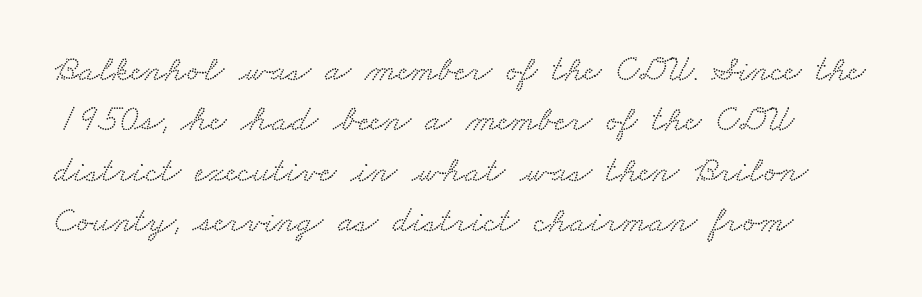
Q: Is the typeface a serif or a sans-serif typeface? A: Serif.
Q: Is the text underlined? A: No.
Q: Is the spacing between letters normal or unusually wide? A: Normal.
Q: Is the spacing between lines tight, normal or loose? A: Normal.
Q: Width (condensed, normal, or wide)? A: Wide.
Q: Stroke contrast? A: Low.
Q: x-height? A: Small.
Q: Monospaced? A: No.
